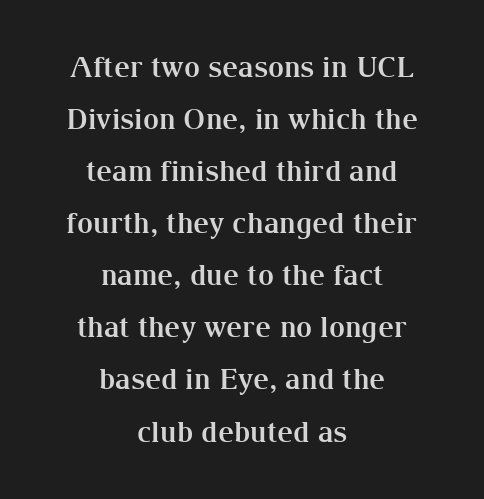
The image shows 28 px bold serif type, upright; set centered, line spacing 1.86x, normal letter spacing, not underlined; medium stroke contrast and a medium x-height.
